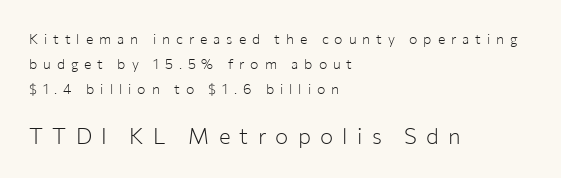
Q: Is the text bold? A: No.
Q: Is the text italic (slanted)? A: No, it is upright.
Q: Is the text underlined? A: No.
Q: How is the paragraph aligned? A: Left-aligned.
Q: Is the spacing between letters normal or unusually wide? A: Unusually wide.
Q: Which block of text is set in a larger size, the first (top) or the second (bottom)? A: The second (bottom) one.
